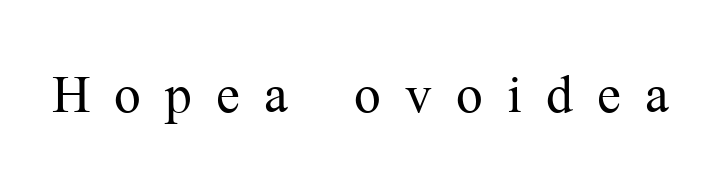
{"serif": "yes", "italic": "no", "bold": "no", "weight": "light", "width": "normal", "stroke_contrast": "medium", "x_height": "medium", "monospaced": "no", "underline": "no", "letter_spacing": "wide", "letter_spacing_em": 0.34, "glyph_px": 71}
